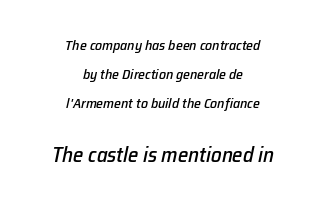
The typesetter chose a symmetrical, centered arrangement here. Nothing unusual about the tracking: characters are spaced as the font intends. Is the type slanted? Yes — the strokes lean at a clear angle. Plain, unruled lines of type. Which of the two is more prominent by size? The second, at the bottom.
